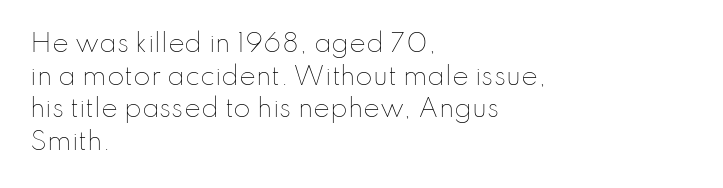
The image shows 25 px text type, upright; set left-aligned, normal line spacing (1.31x), normal letter spacing, not underlined.
